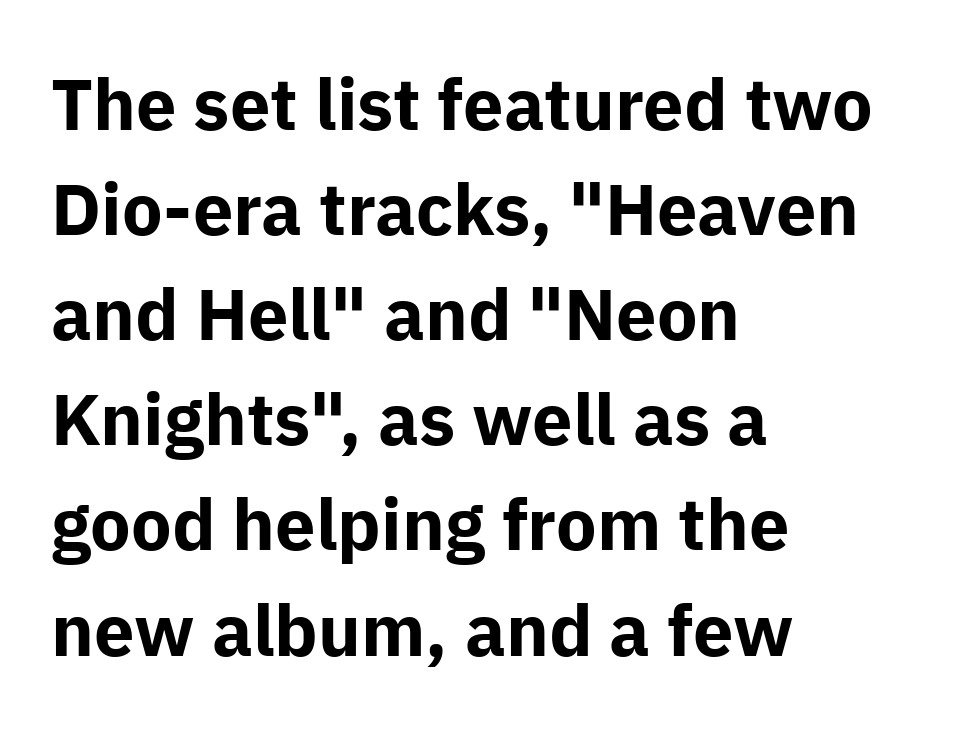
The image shows 72 px bold sans-serif type, upright; set left-aligned, normal line spacing (1.46x), normal letter spacing, not underlined; low stroke contrast and a medium x-height.
